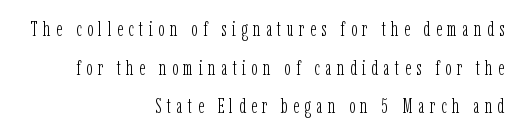
The gap between lines stays unmarked. Summary of weight: not heavy and not bold. A roman cut, with each character standing at attention. Characters follow at a spacing far wider than the type designer built in. Right-aligned paragraph, ragged on the left.
